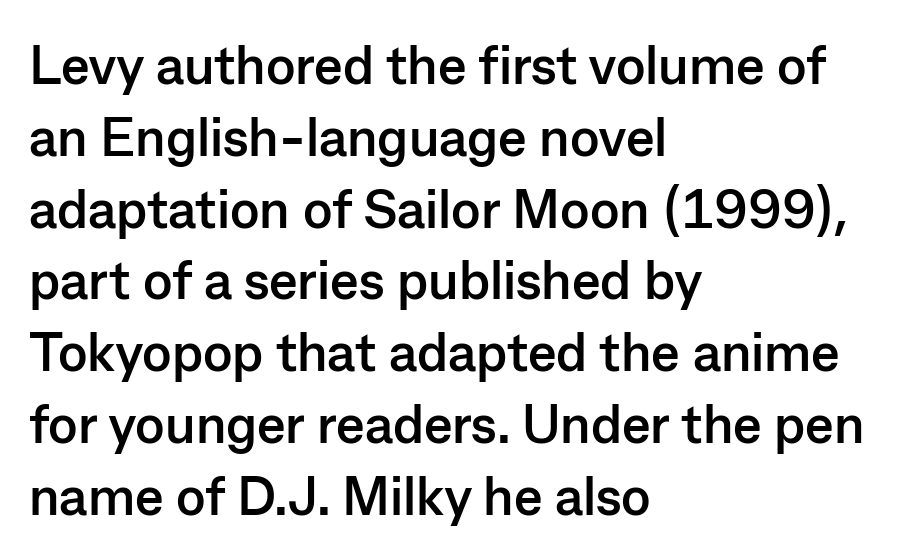
Note the varied advance widths — an 'i' is clearly narrower than an 'm'. Is there any slant? The stems are plumb. Pretty heavy lettering here — definitely bold. Casual observation: everything's shoved over to the left. Font category for this specimen: sans-serif.
